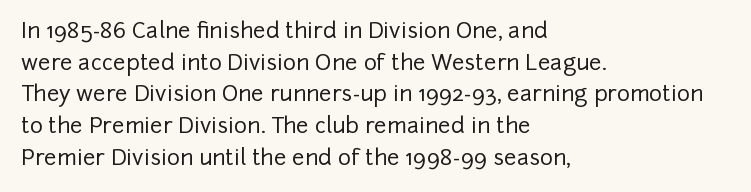
{"italic": "no", "underline": "no", "align": "left", "line_spacing": "normal", "line_spacing_ratio": 1.44, "letter_spacing": "normal", "letter_spacing_em": 0.0, "glyph_px": 22}
